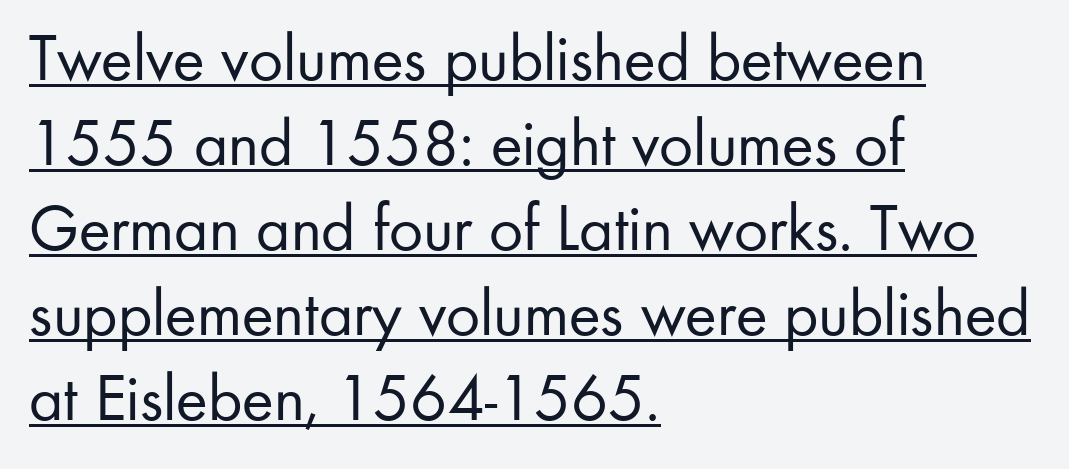
Q: Is the text bold? A: No.
Q: Is the text italic (slanted)? A: No, it is upright.
Q: Is the typeface a serif or a sans-serif typeface? A: Sans-serif.
Q: Is the text underlined? A: Yes.
Q: How is the paragraph aligned? A: Left-aligned.
Q: Is the spacing between letters normal or unusually wide? A: Normal.
Q: Is the spacing between lines tight, normal or loose? A: Normal.
Q: Width (condensed, normal, or wide)? A: Normal.
Q: Stroke contrast? A: Low.
Q: x-height? A: Small.
Q: Monospaced? A: No.
